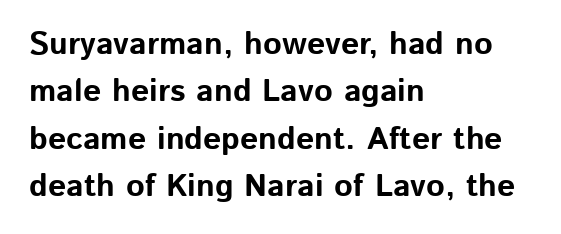
The image shows 32 px bold sans-serif type, upright; set left-aligned, normal line spacing (1.48x), normal letter spacing, not underlined; low stroke contrast and a medium x-height.
